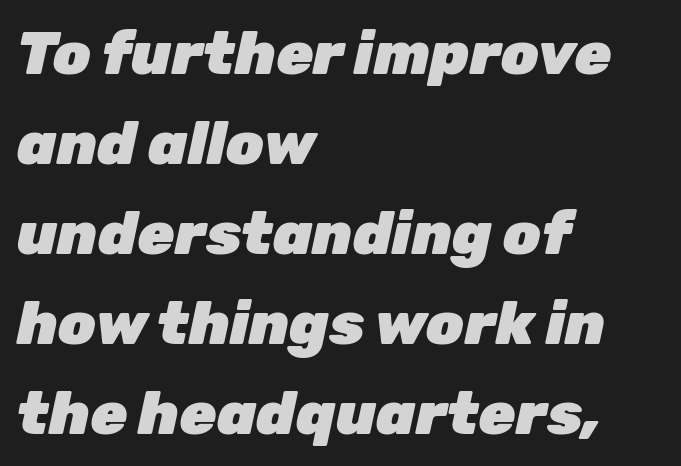
Q: Is the text bold? A: Yes.
Q: Is the text italic (slanted)? A: Yes, it leans right by about 12 degrees.
Q: Is the text underlined? A: No.
Q: How is the paragraph aligned? A: Left-aligned.
Q: Is the spacing between letters normal or unusually wide? A: Normal.
Q: Is the spacing between lines tight, normal or loose? A: Normal.
Q: Width (condensed, normal, or wide)? A: Normal.
Q: Stroke contrast? A: Low.
Q: x-height? A: Medium.
Q: Monospaced? A: No.
